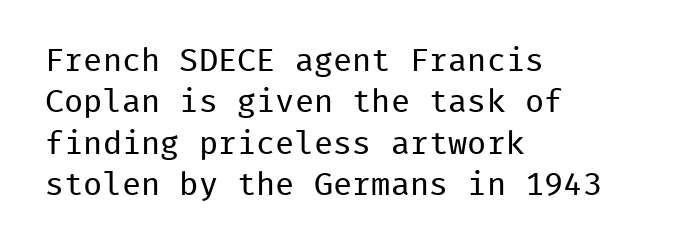
{"serif": "no", "italic": "no", "bold": "no", "weight": "regular", "width": "normal", "stroke_contrast": "low", "x_height": "medium", "monospaced": "yes", "underline": "no", "align": "left", "line_spacing": "normal", "line_spacing_ratio": 1.29, "letter_spacing": "normal", "letter_spacing_em": 0.0, "glyph_px": 32}
